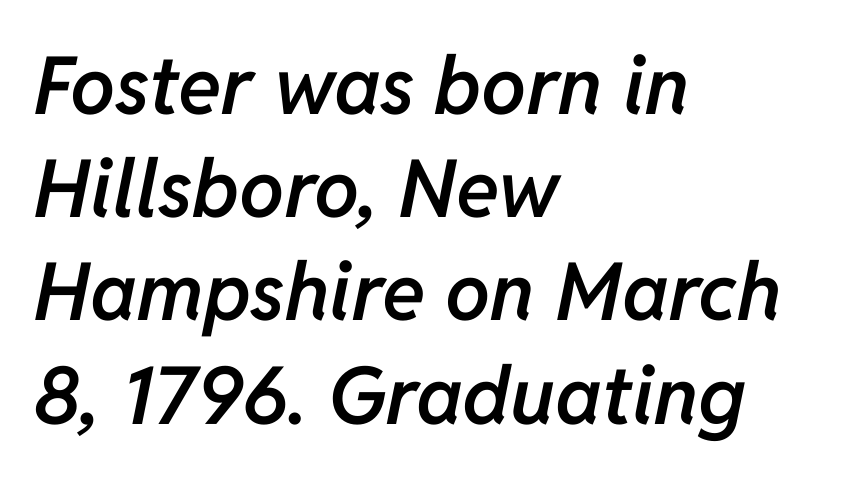
{"italic": "yes", "lean": "right", "slant_degrees": 11, "bold": "semi", "weight": "semibold", "width": "normal", "stroke_contrast": "low", "x_height": "medium", "monospaced": "no", "underline": "no", "align": "left", "line_spacing": "normal", "line_spacing_ratio": 1.29, "letter_spacing": "normal", "letter_spacing_em": 0.0, "glyph_px": 80}
